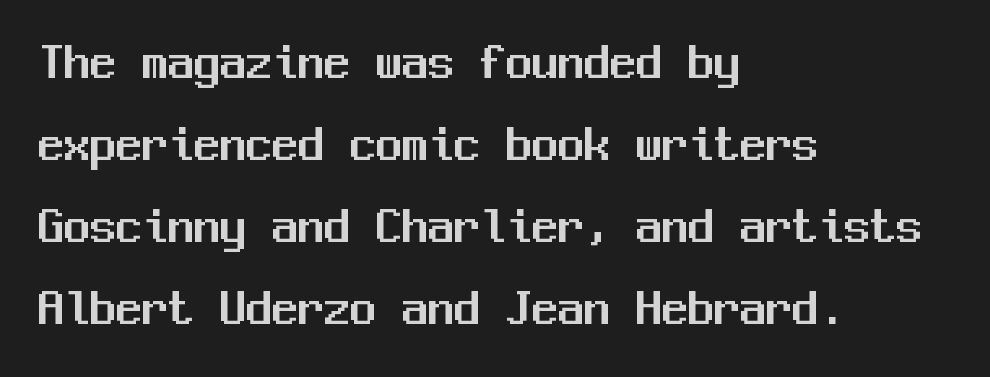
Q: Is the text italic (slanted)? A: No, it is upright.
Q: Is the typeface a serif or a sans-serif typeface? A: Sans-serif.
Q: Is the text underlined? A: No.
Q: How is the paragraph aligned? A: Left-aligned.
Q: Is the spacing between letters normal or unusually wide? A: Normal.
Q: Is the spacing between lines tight, normal or loose? A: Normal.
Q: Width (condensed, normal, or wide)? A: Normal.
Q: Stroke contrast? A: Medium.
Q: x-height? A: Medium.
Q: Monospaced? A: Yes.
